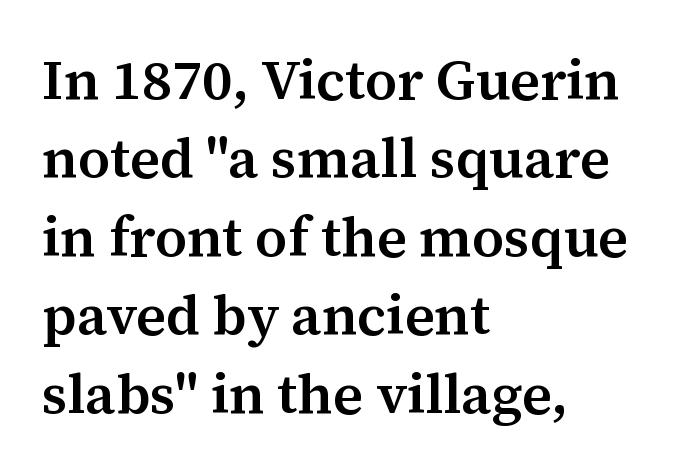
The image shows 56 px semibold serif type, upright; set left-aligned, normal line spacing (1.4x), normal letter spacing, not underlined; medium stroke contrast and a medium x-height.
